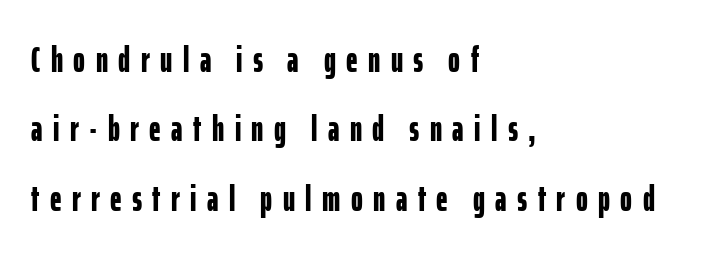
Typeset ragged right — the left edge is the straight one. Heavy, bold letterforms. The letters advance in unequal steps, a hallmark of proportional type. Glyph-to-glyph distance is far greater than everyday printed text. Notice the wide empty band between every row — that's loose leading.
